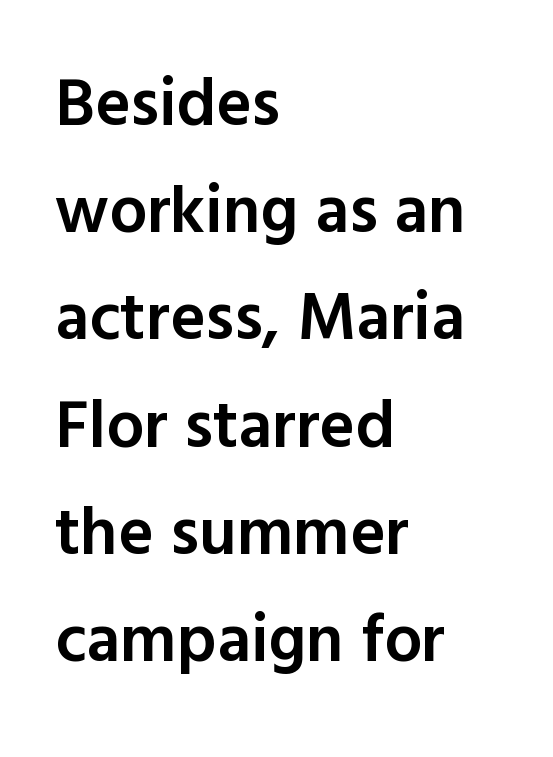
{"serif": "no", "italic": "no", "bold": "semi", "weight": "semibold", "width": "normal", "x_height": "medium", "monospaced": "no", "underline": "no", "align": "left", "line_spacing": "normal", "line_spacing_ratio": 1.6, "letter_spacing": "normal", "letter_spacing_em": 0.0, "glyph_px": 67}
